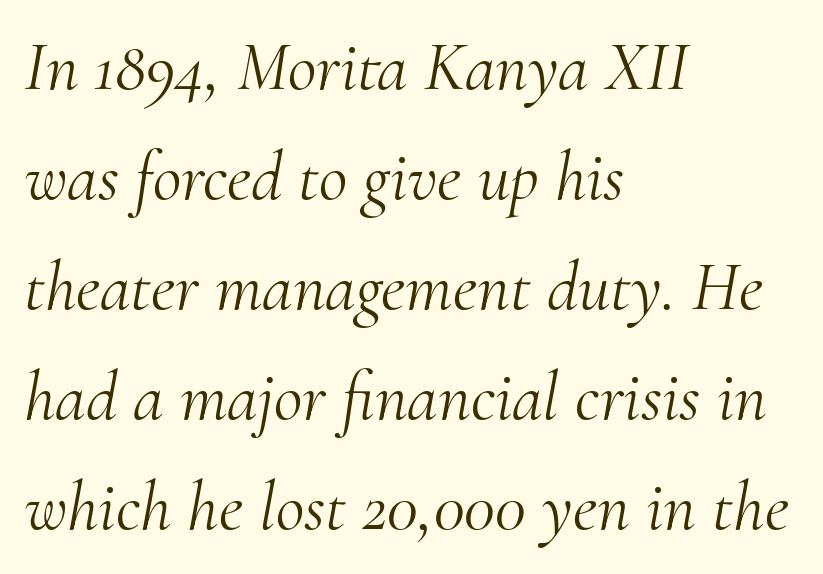
Q: Is the text bold? A: No.
Q: Is the text italic (slanted)? A: Yes, it leans right by about 10 degrees.
Q: Is the typeface a serif or a sans-serif typeface? A: Serif.
Q: Is the text underlined? A: No.
Q: How is the paragraph aligned? A: Left-aligned.
Q: Is the spacing between letters normal or unusually wide? A: Normal.
Q: Is the spacing between lines tight, normal or loose? A: Normal.
Q: Width (condensed, normal, or wide)? A: Normal.
Q: Stroke contrast? A: Medium.
Q: x-height? A: Small.
Q: Monospaced? A: No.
